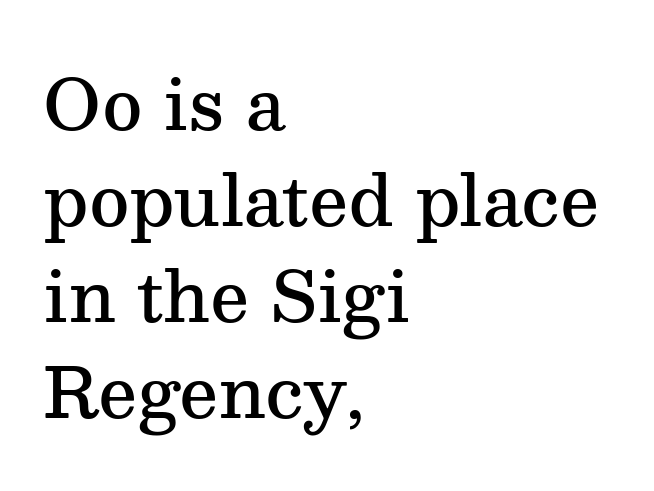
The image shows 69 px semibold serif type, upright; set left-aligned, normal line spacing (1.39x), normal letter spacing, not underlined; medium stroke contrast and a medium x-height.
